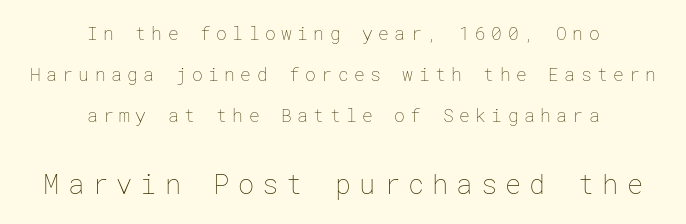
Is there any slant? The stems are plumb. The leading is generous, giving the passage an open texture. You get the small type first, then a jump to larger type. Notice how the passage keeps no hard edge, just a central spine. The typeface has the unassuming heft of standard copy or less.
